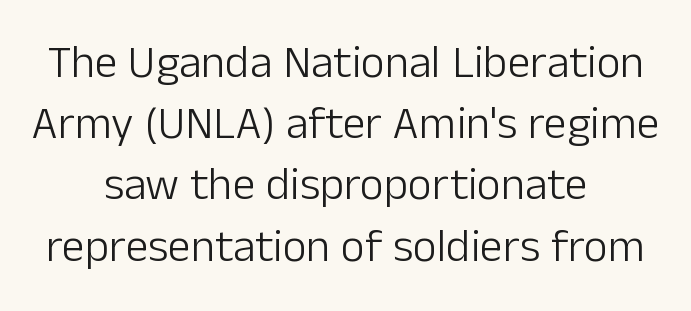
Q: Is the text bold? A: No.
Q: Is the text italic (slanted)? A: No, it is upright.
Q: Is the typeface a serif or a sans-serif typeface? A: Sans-serif.
Q: Is the text underlined? A: No.
Q: How is the paragraph aligned? A: Centered.
Q: Is the spacing between letters normal or unusually wide? A: Normal.
Q: Is the spacing between lines tight, normal or loose? A: Normal.
Q: Width (condensed, normal, or wide)? A: Normal.
Q: Stroke contrast? A: Low.
Q: x-height? A: Medium.
Q: Monospaced? A: No.
